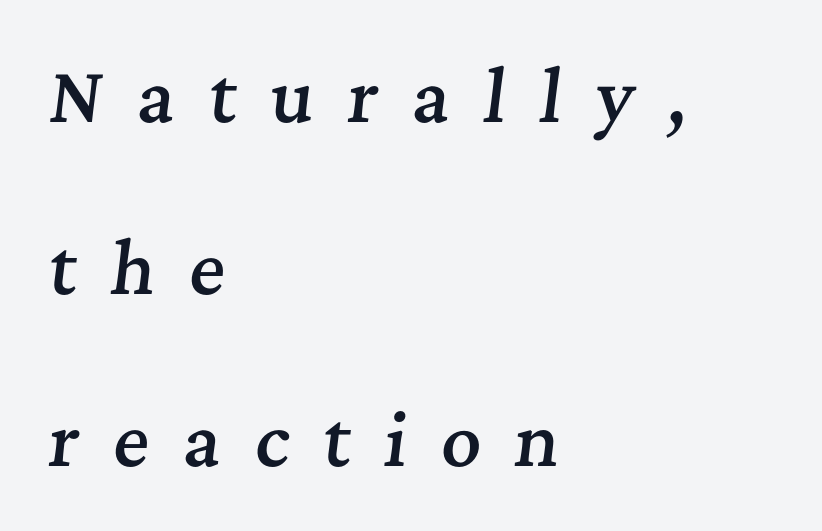
Q: Is the text bold? A: Semi-bold.
Q: Is the text italic (slanted)? A: Yes, it leans right by about 7 degrees.
Q: Is the typeface a serif or a sans-serif typeface? A: Serif.
Q: Is the text underlined? A: No.
Q: How is the paragraph aligned? A: Left-aligned.
Q: Is the spacing between letters normal or unusually wide? A: Unusually wide.
Q: Is the spacing between lines tight, normal or loose? A: Loose.
Q: Width (condensed, normal, or wide)? A: Normal.
Q: Stroke contrast? A: Medium.
Q: x-height? A: Medium.
Q: Monospaced? A: No.
